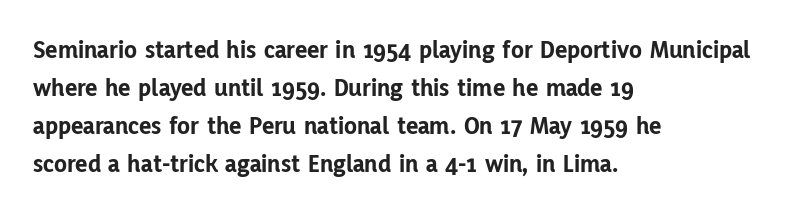
Q: Is the text bold? A: Yes.
Q: Is the text italic (slanted)? A: No, it is upright.
Q: Is the text underlined? A: No.
Q: How is the paragraph aligned? A: Left-aligned.
Q: Is the spacing between letters normal or unusually wide? A: Normal.
Q: Is the spacing between lines tight, normal or loose? A: Normal.
